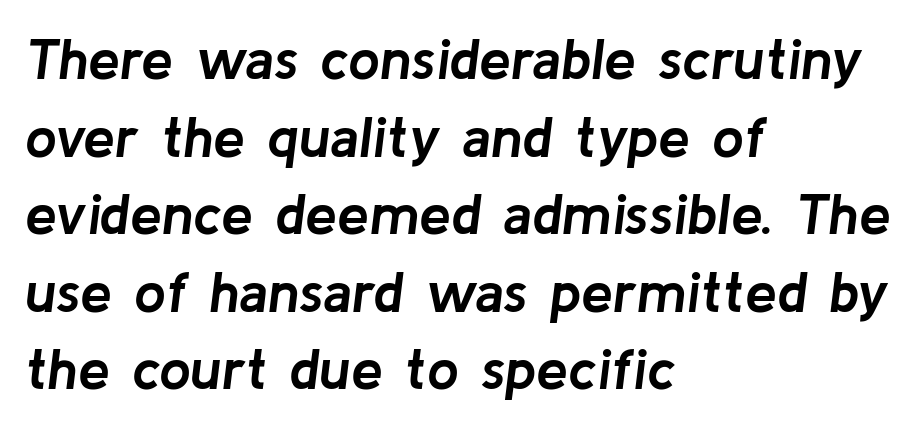
Every row of glyphs begins at an identical x-position on the left. Quick note: underline off. Spacing verdict: proportional, widths tailored to each character. The designer left line spacing at the default. The glyphs look as if they've been sheared to an angle. Is the letter spacing exaggerated? No — it looks like the ordinary default.
